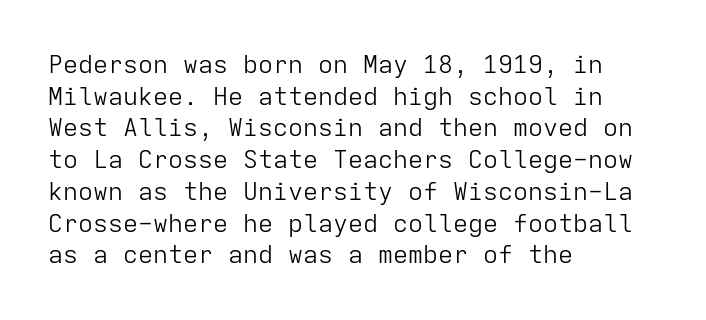
The image shows 25 px text type, upright; set left-aligned, normal line spacing (1.27x), normal letter spacing, not underlined.
